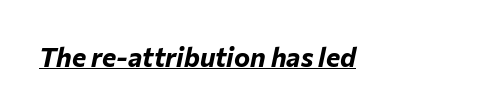
{"italic": "yes", "lean": "right", "slant_degrees": 12, "bold": "yes", "underline": "yes", "letter_spacing": "normal", "letter_spacing_em": 0.0, "glyph_px": 27}
